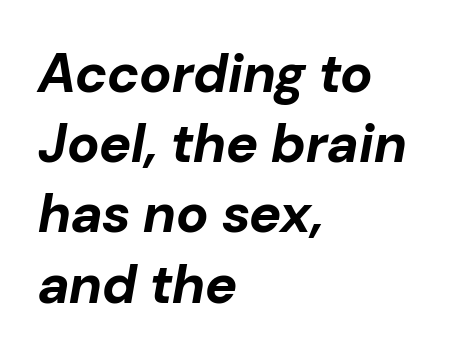
Each line starts at the same left margin while the right side varies. Strong, thick strokes mark this as bold type. The rows are spaced the way most documents space them. Caption: standard tracking, unaltered. Emphasis-style slanted type is in use. The area under the type is left untouched.
